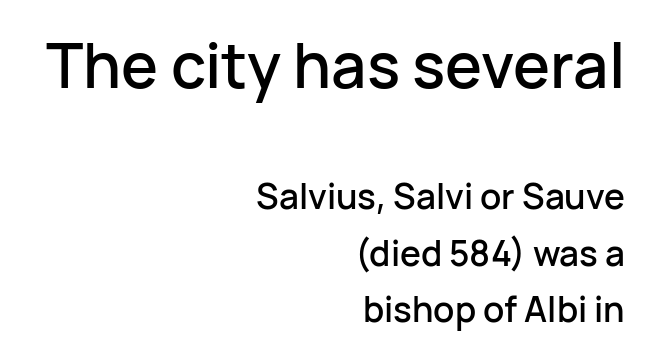
{"serif": "no", "italic": "no", "width": "normal", "stroke_contrast": "low", "x_height": "medium", "monospaced": "no", "underline": "no", "align": "right", "line_spacing": "normal", "line_spacing_ratio": 1.62, "letter_spacing": "normal", "letter_spacing_em": 0.0, "larger_block": "first", "size_ratio": 1.77, "glyph_px": 62}
